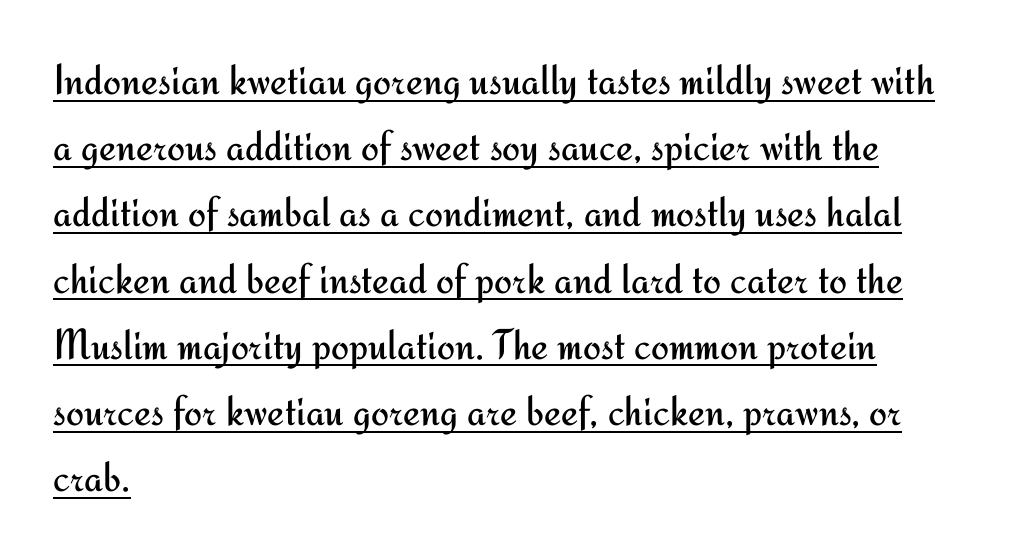
In terms of letterform style, serifs are entirely absent. The text block is weighted toward the left margin, trailing off unevenly rightward. Rendered with straight, roman letterforms. Looks like regular typesetting: each glyph gets only the width it needs. Look at the tracking — it's just the regular setting, nothing added. You can see a thin bar hugging the bottom of the glyphs.
